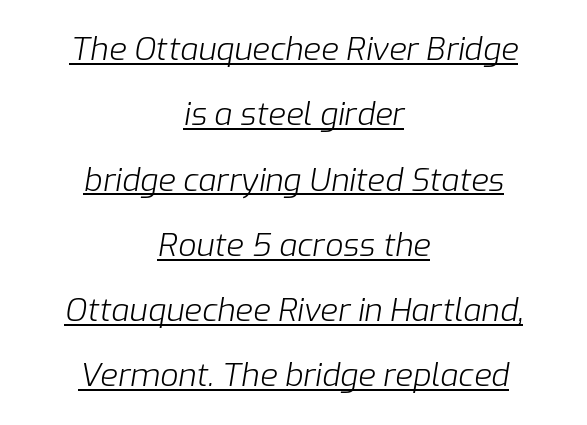
{"italic": "yes", "lean": "right", "slant_degrees": 9, "bold": "no", "weight": "light", "width": "normal", "stroke_contrast": "low", "x_height": "medium", "monospaced": "no", "underline": "yes", "align": "center", "line_spacing": "loose", "line_spacing_ratio": 2.04, "letter_spacing": "normal", "letter_spacing_em": 0.0, "glyph_px": 32}
